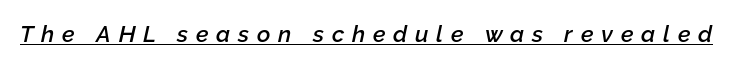
Emphasis is given by a line drawn under the lettering. Each word looks stretched out because of the extra space between its letters. This sample uses an oblique cut, with every glyph tilted off the vertical. What weight is shown? A semibold, between regular and bold.
